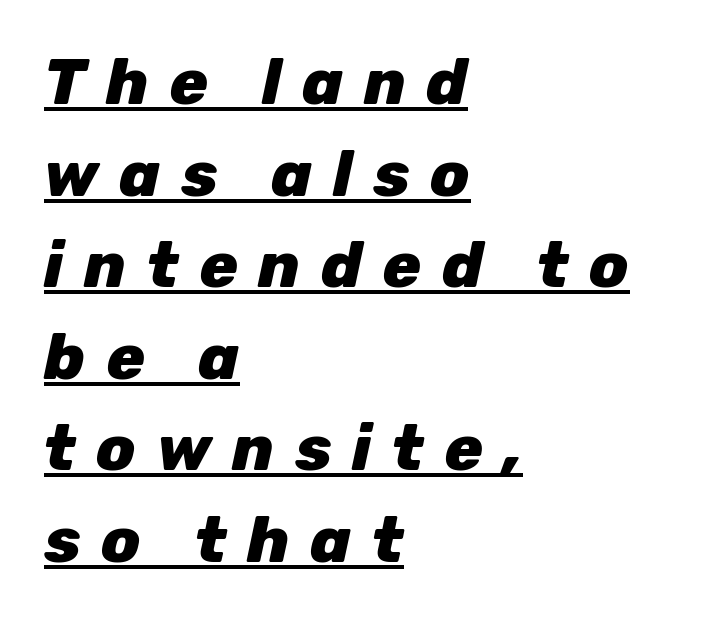
The image shows 64 px heavy type, italic (leaning right); set left-aligned, normal line spacing (1.43x), unusually wide letter spacing (+0.32 em), underlined; low stroke contrast and a medium x-height.
